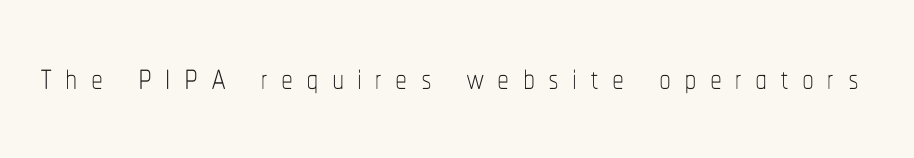
The weight tops out at a normal text grade. The passage shown is typed in a proportional face where columns would drift. The zone under the glyphs is completely vacant. The lettering stays uniformly vertical, giving the passage a roman look.
